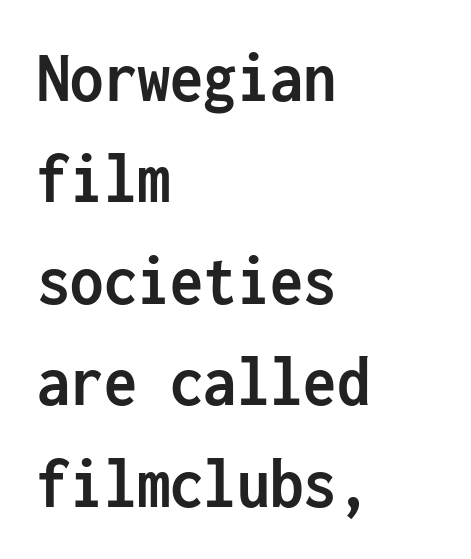
The block of text has a typical density, with ordinary space between rows. The rendering uses a bold face; every stroke is thick and dark. The glyphs are unaccompanied by any horizontal stroke below them. Monospaced: the letters line up in strict vertical columns. No extra tracking has been applied to these lines. Casual observation: everything's shoved over to the left.
